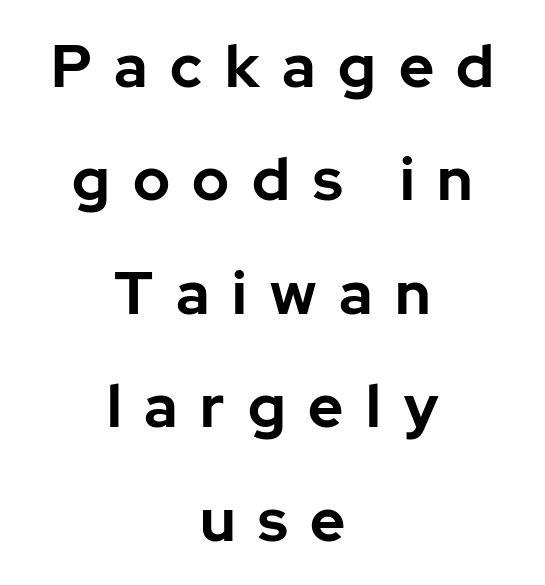
The type is letterspaced generously, with wide tracking. The passage shown is typed in a proportional face where columns would drift. Letters rest on an invisible, unmarked baseline. Designer's note — italics off, roman on. The glyphs in this specimen are sans serif.
